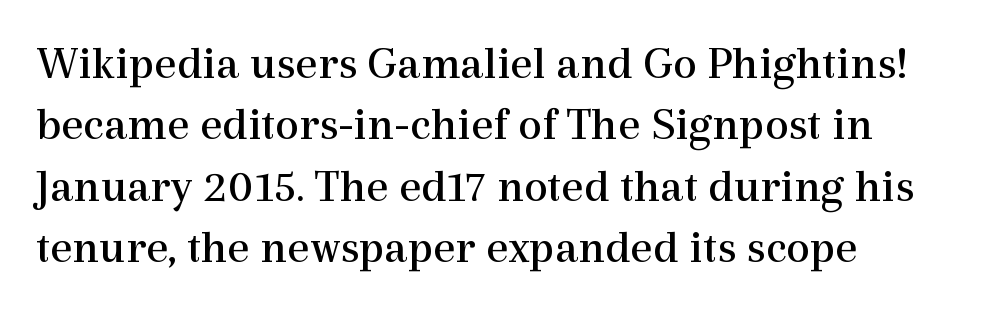
The image shows 48 px regular-weight serif type, upright; set left-aligned, normal line spacing (1.28x), normal letter spacing, not underlined; a medium x-height.
